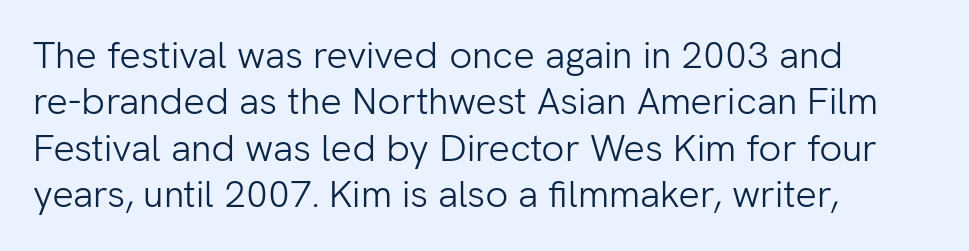
The image shows 38 px light sans-serif type, upright; set left-aligned, line spacing 1.22x, normal letter spacing, not underlined; low stroke contrast and a medium x-height.
